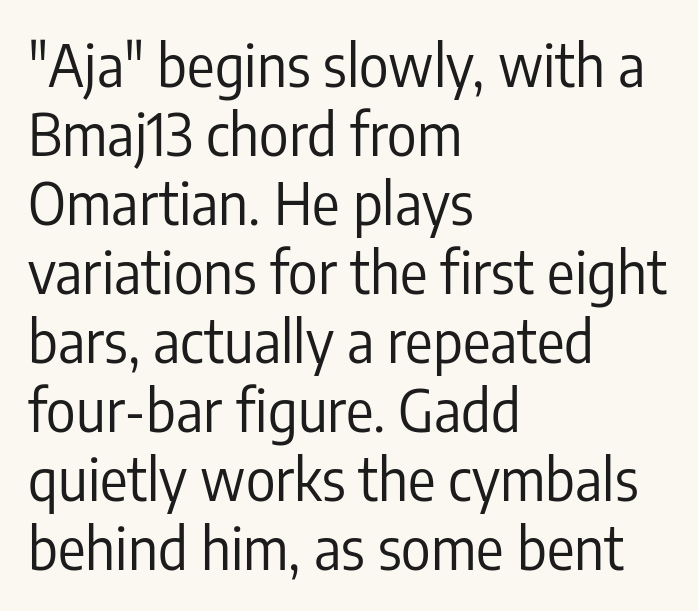
Quick note: not italic, upright. Plain, unruled lines of type. The letters sit at their default tracking, neither squeezed nor spread. The compositor pushed each line to the left boundary.
